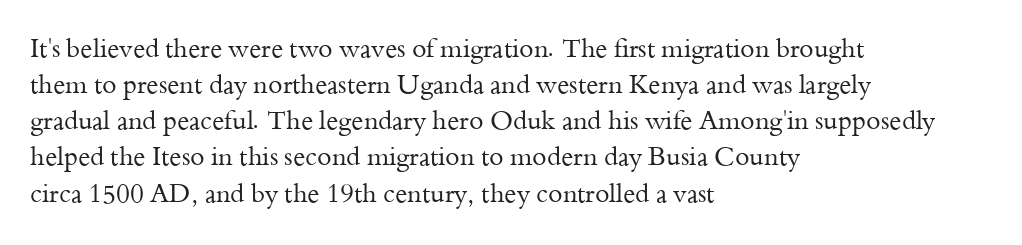
{"italic": "no", "bold": "no", "underline": "no", "align": "left", "line_spacing": "normal", "line_spacing_ratio": 1.39, "letter_spacing": "normal", "letter_spacing_em": 0.0, "glyph_px": 26}
